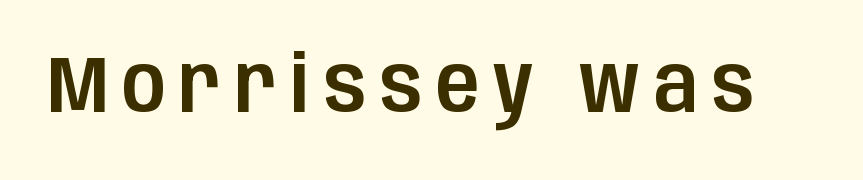
What kind of face is this? One without serifs — a sans. Check under the words: just untouched page. Proportional: the letters do not fall into vertical columns. The type sits square on the baseline with zero lean.
